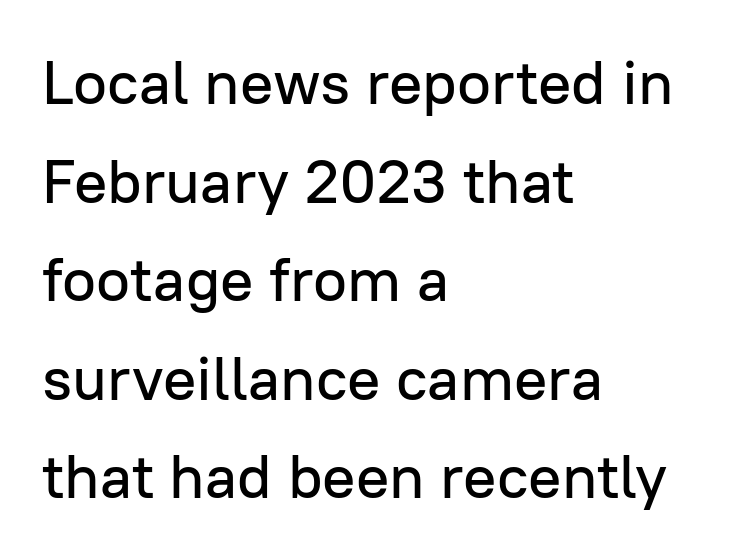
Q: Is the text italic (slanted)? A: No, it is upright.
Q: Is the typeface a serif or a sans-serif typeface? A: Sans-serif.
Q: Is the text underlined? A: No.
Q: How is the paragraph aligned? A: Left-aligned.
Q: Is the spacing between letters normal or unusually wide? A: Normal.
Q: Is the spacing between lines tight, normal or loose? A: Normal.
Q: Width (condensed, normal, or wide)? A: Normal.
Q: Stroke contrast? A: Low.
Q: x-height? A: Medium.
Q: Monospaced? A: No.
